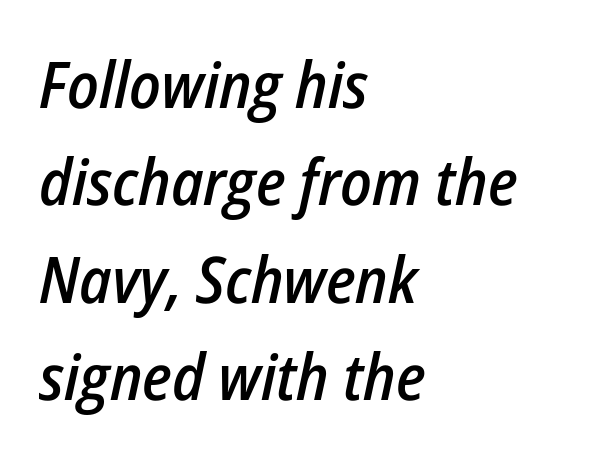
The rendering uses a semibold face; strokes are thickened but not to full bold. A typesetter would mark this as italic. In terms of letterspacing, this is plain default setting. Spacing verdict: proportional, widths tailored to each character.
